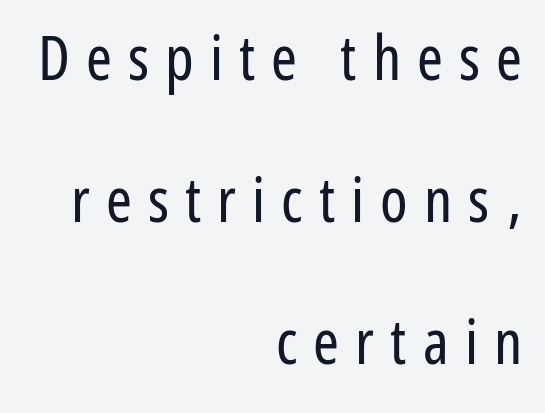
Character widths vary here, with narrow letters taking less room than wide ones. This sample uses expanded letter spacing, leaving extra air between glyphs. Descenders are the only things crossing below the line. Notice the wide empty band between every row — that's loose leading. Is there any slant? The stems are plumb.
